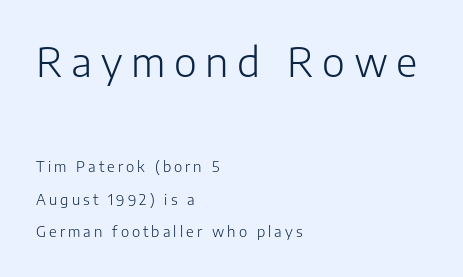
Weight: in the light-to-regular range. The letterforms stand isolated, each surrounded by extra space. Italic: no, the glyphs are upright roman. Short and long lines alike share a common starting point at left.
